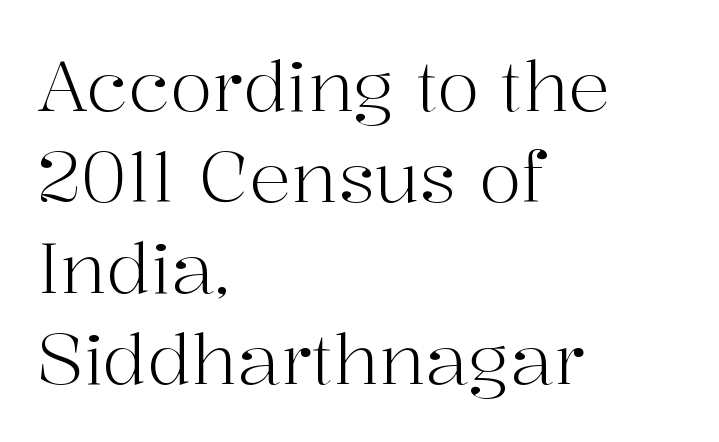
{"serif": "yes", "italic": "no", "bold": "no", "weight": "light", "width": "normal", "stroke_contrast": "high", "x_height": "medium", "monospaced": "no", "underline": "no", "align": "left", "line_spacing": "normal", "line_spacing_ratio": 1.3, "letter_spacing": "normal", "letter_spacing_em": 0.0, "glyph_px": 70}
